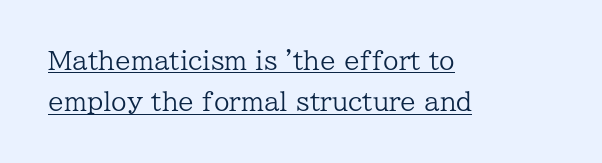
The image shows 25 px text type, upright; set left-aligned, normal line spacing (1.66x), normal letter spacing, underlined.
